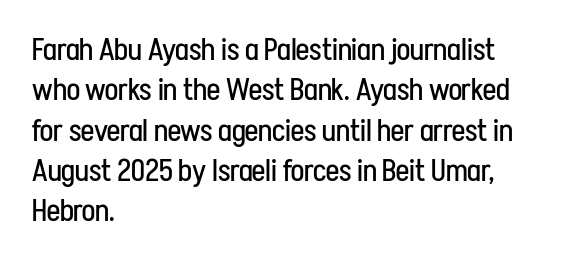
Casual observation: everything's shoved over to the left. Is the stroke heavy? The answer is a plain regular-or-lighter. Tall strokes in this sample are plumb rather than angled. Does the leading feel generous? No, just average. Is this a fixed-width face? No — the glyphs have proportional, varying widths.
